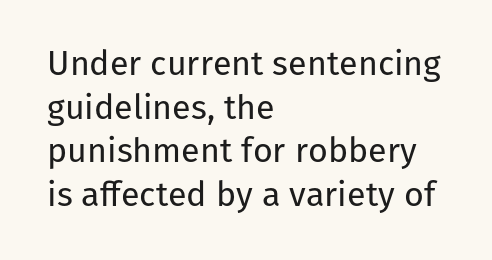
The image shows 34 px regular-weight sans-serif type, upright; set left-aligned, normal line spacing (1.28x), normal letter spacing, not underlined; low stroke contrast and a medium x-height.
